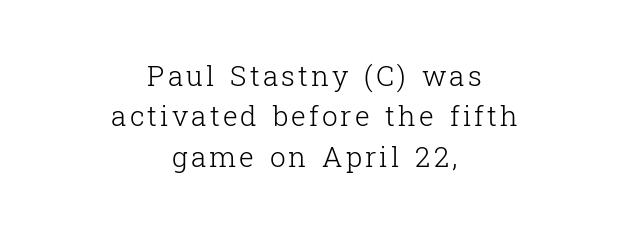
Quick note: interline space is typical. These glyphs show unthickened strokes, regular width or finer. Beneath every word, the page is bare. Check where the strokes stop: tiny serifs finish them off. Teacher's note: observe the equal gaps on both sides — that is centered alignment. The rendering uses natural spacing where letterforms have individual widths.
